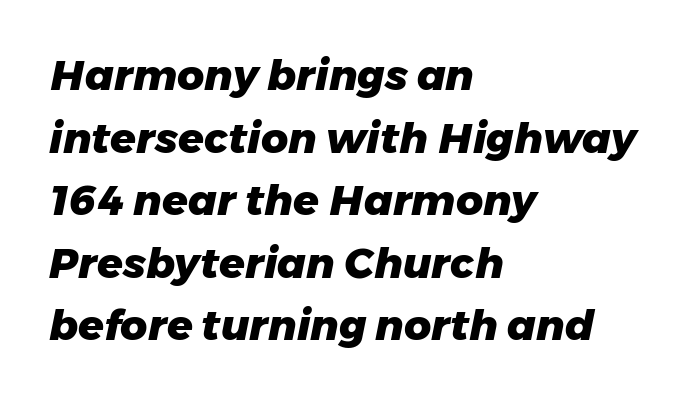
The image shows 42 px heavy type, italic (leaning right); set left-aligned, normal line spacing (1.49x), normal letter spacing, not underlined; low stroke contrast and a medium x-height.
